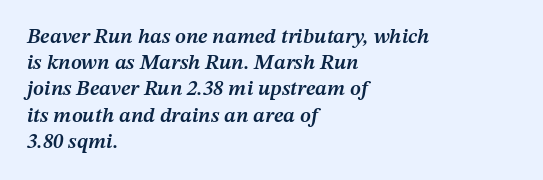
Would a proofreader flag this as italicized? Yes. These lines keep a tight, regular rhythm from letter to letter. Rule under the text: the space is simply empty. Caption: semibold face, moderately heavy strokes.
